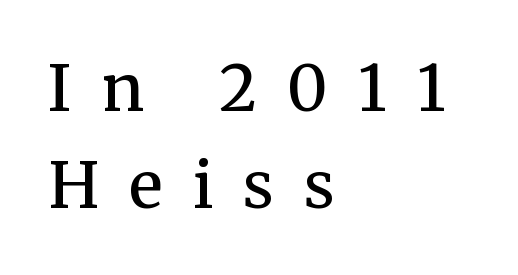
{"serif": "yes", "italic": "no", "bold": "no", "weight": "regular", "width": "normal", "stroke_contrast": "medium", "x_height": "medium", "monospaced": "no", "underline": "no", "align": "left", "line_spacing": "normal", "line_spacing_ratio": 1.52, "letter_spacing": "wide", "letter_spacing_em": 0.47, "glyph_px": 64}
